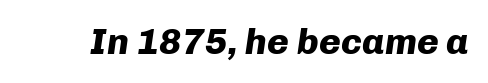
The image shows 37 px heavy type, italic (leaning right); set normal letter spacing, not underlined; low stroke contrast and a medium x-height.
